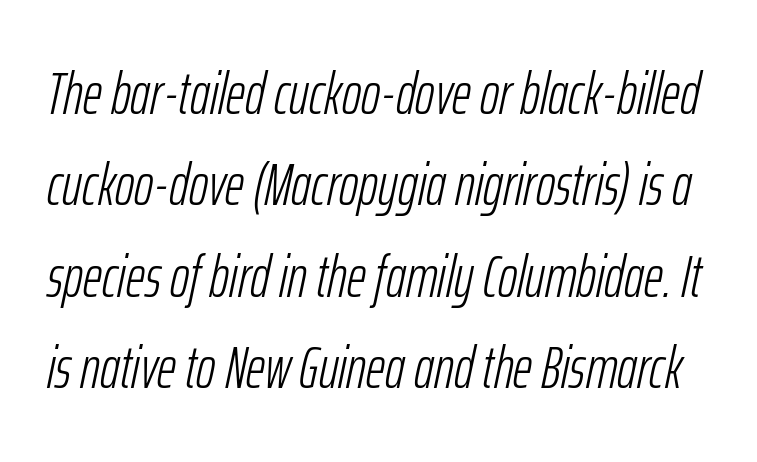
{"italic": "yes", "lean": "right", "slant_degrees": 12, "bold": "no", "weight": "light", "width": "condensed", "stroke_contrast": "low", "x_height": "medium", "monospaced": "no", "underline": "no", "line_spacing": "normal", "line_spacing_ratio": 1.55, "letter_spacing": "normal", "letter_spacing_em": 0.0, "glyph_px": 59}
